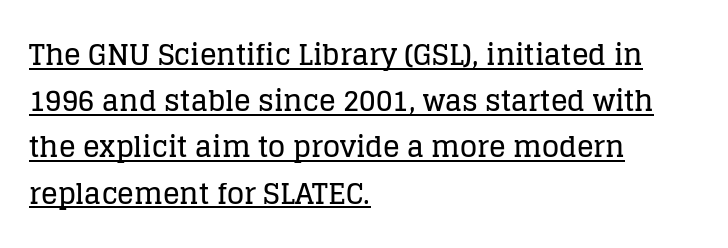
Q: Is the text italic (slanted)? A: No, it is upright.
Q: Is the typeface a serif or a sans-serif typeface? A: Serif.
Q: Is the text underlined? A: Yes.
Q: How is the paragraph aligned? A: Left-aligned.
Q: Is the spacing between letters normal or unusually wide? A: Normal.
Q: Is the spacing between lines tight, normal or loose? A: Normal.
Q: Width (condensed, normal, or wide)? A: Normal.
Q: Stroke contrast? A: Low.
Q: x-height? A: Large.
Q: Monospaced? A: No.
